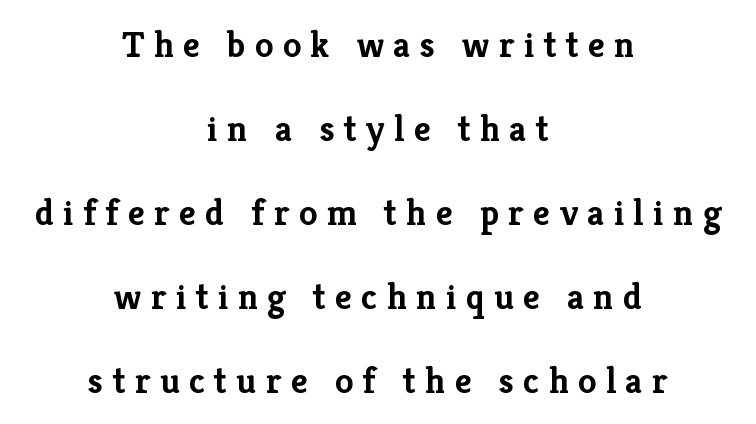
{"serif": "yes", "italic": "no", "bold": "yes", "weight": "semibold", "width": "normal", "stroke_contrast": "low", "x_height": "medium", "monospaced": "no", "underline": "no", "align": "center", "line_spacing": "loose", "line_spacing_ratio": 2.27, "letter_spacing": "wide", "letter_spacing_em": 0.25, "glyph_px": 37}
